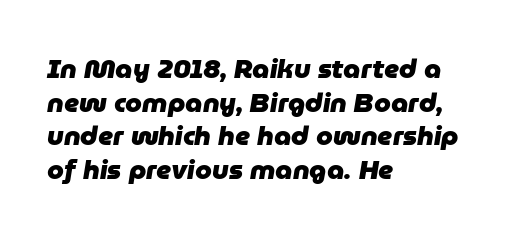
{"italic": "yes", "lean": "right", "slant_degrees": 9, "bold": "yes", "underline": "no", "align": "left", "line_spacing": "normal", "line_spacing_ratio": 1.25, "letter_spacing": "normal", "letter_spacing_em": 0.0, "glyph_px": 27}
